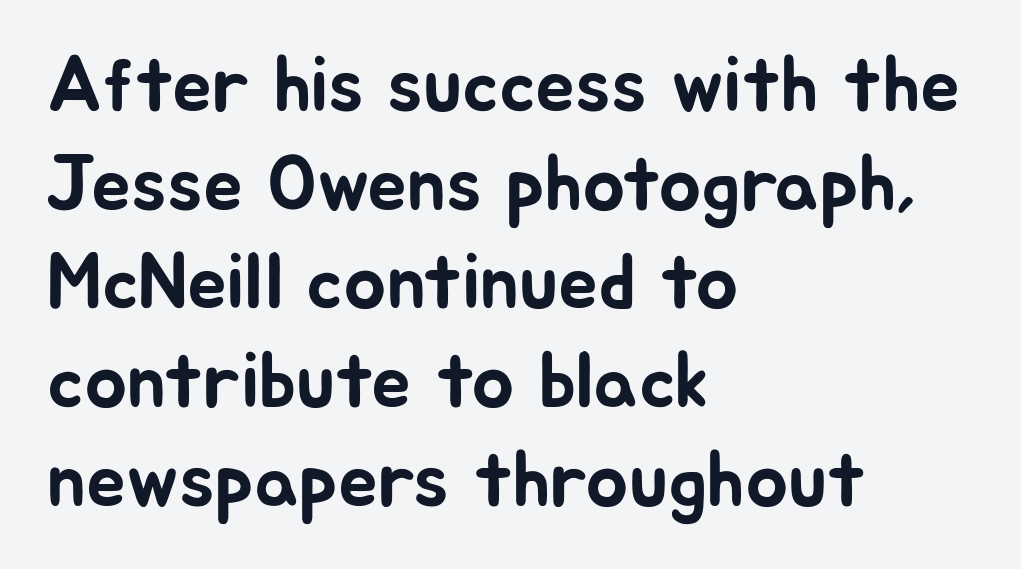
Varying glyph widths throughout — classic text-font behaviour. This sample keeps an unexceptional amount of space between lines. Layout note: lines flush left. Grotesque or geometric, the face here clearly has no serifs. Compared with typical body copy, the letter spacing here is the same.
